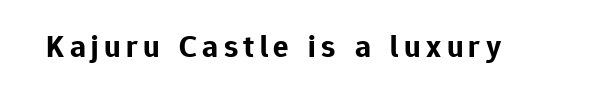
The image shows 32 px bold sans-serif type, upright; set not underlined; low stroke contrast and a medium x-height.
